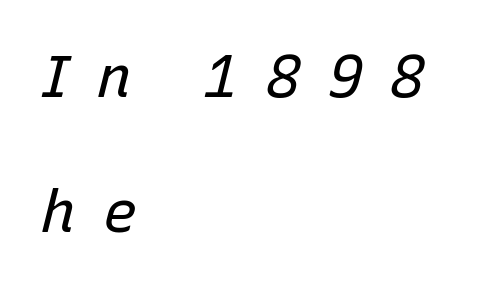
The image shows 58 px regular-weight type, italic (leaning right); set left-aligned, loose line spacing (2.33x), unusually wide letter spacing (+0.47 em), not underlined; low stroke contrast and a medium x-height.
